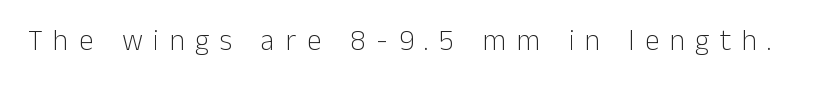
{"serif": "no", "italic": "no", "bold": "no", "weight": "light", "width": "normal", "stroke_contrast": "low", "x_height": "medium", "monospaced": "no", "underline": "no", "letter_spacing": "wide", "letter_spacing_em": 0.36, "glyph_px": 29}
